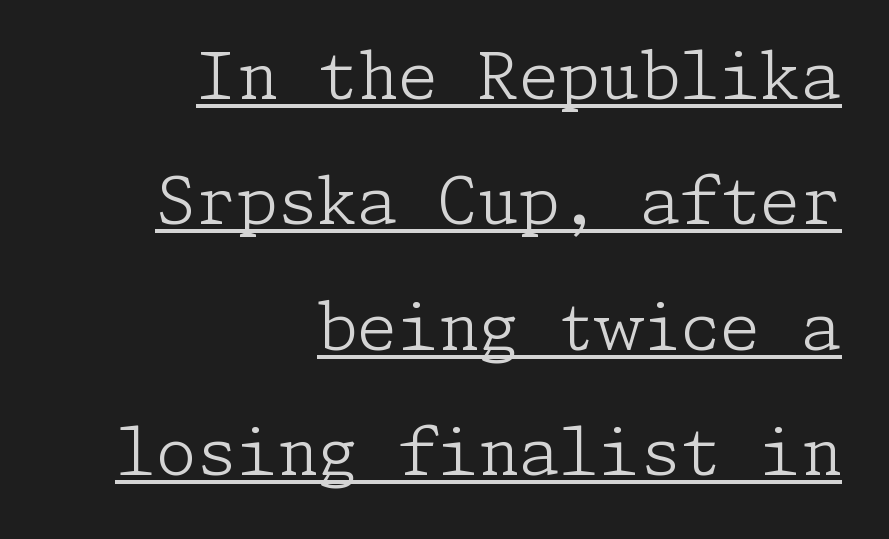
Stroke thickness stays within the range of a standard reading face or lighter. The specimen includes a rule beneath the text block's lines. Posture: upright roman. Stroke terminals: seriffed.
